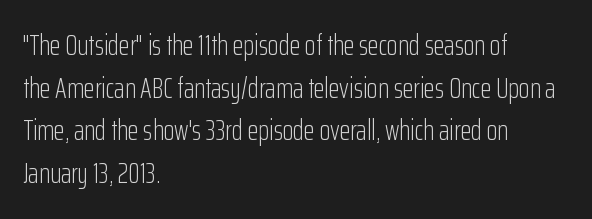
Do the characters align in a grid? No, the font is proportional. Nothing unusual about the tracking: characters are spaced as the font intends. Typographically, this falls in the sans-serif category. Unlike italic type, these characters show no tilt at all. Bare-footed words on every line.
